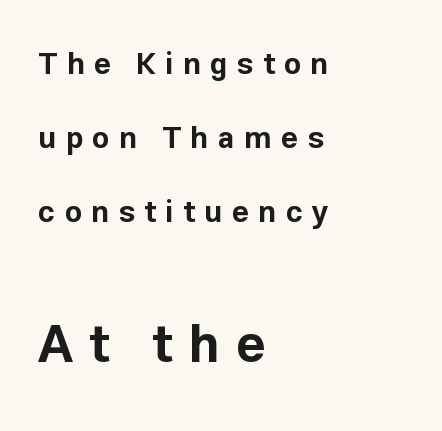
Ordinary non-slanted type is in use. Size contrast runs from small at the top to large at the bottom. Every letter is thick-stroked: bold, no question. This rendering employs a face without finishing strokes, i.e., a sans-serif.
